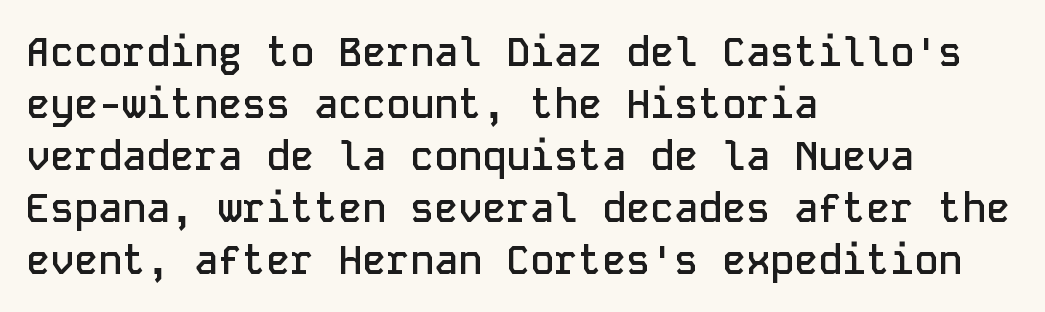
Q: Is the text bold? A: Semi-bold.
Q: Is the text italic (slanted)? A: No, it is upright.
Q: Is the typeface a serif or a sans-serif typeface? A: Sans-serif.
Q: Is the text underlined? A: No.
Q: How is the paragraph aligned? A: Left-aligned.
Q: Is the spacing between letters normal or unusually wide? A: Normal.
Q: Is the spacing between lines tight, normal or loose? A: Normal.
Q: Width (condensed, normal, or wide)? A: Normal.
Q: Stroke contrast? A: Low.
Q: x-height? A: Medium.
Q: Monospaced? A: Yes.
